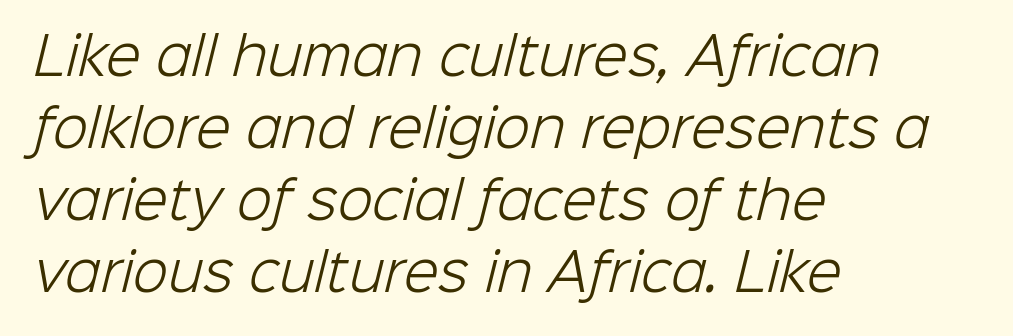
{"serif": "no", "bold": "no", "weight": "light", "width": "normal", "stroke_contrast": "low", "x_height": "medium", "monospaced": "no", "underline": "no", "align": "left", "line_spacing": "normal", "line_spacing_ratio": 1.41, "letter_spacing": "normal", "letter_spacing_em": 0.0, "glyph_px": 51}
